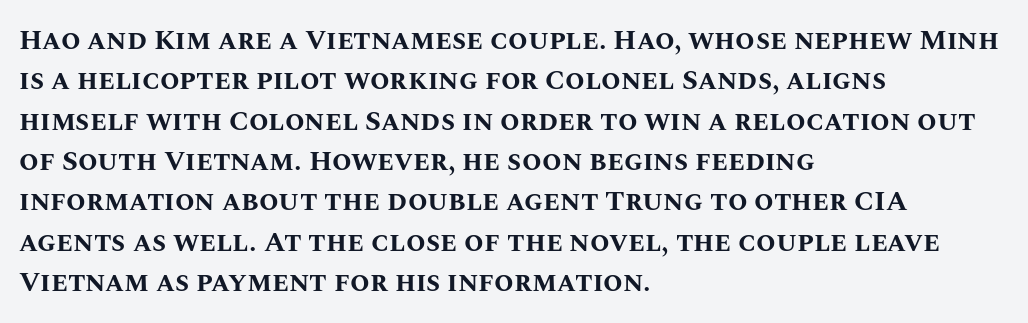
The image shows 28 px bold type, upright; set left-aligned, normal line spacing (1.44x), normal letter spacing, not underlined; medium stroke contrast and a large x-height.
